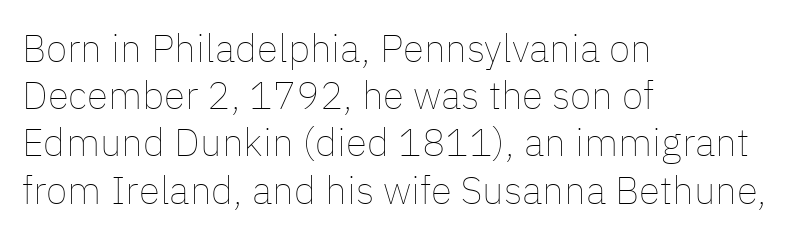
Q: Is the text bold? A: No.
Q: Is the text italic (slanted)? A: No, it is upright.
Q: Is the text underlined? A: No.
Q: How is the paragraph aligned? A: Left-aligned.
Q: Is the spacing between letters normal or unusually wide? A: Normal.
Q: Width (condensed, normal, or wide)? A: Normal.
Q: Stroke contrast? A: Low.
Q: x-height? A: Medium.
Q: Monospaced? A: No.
